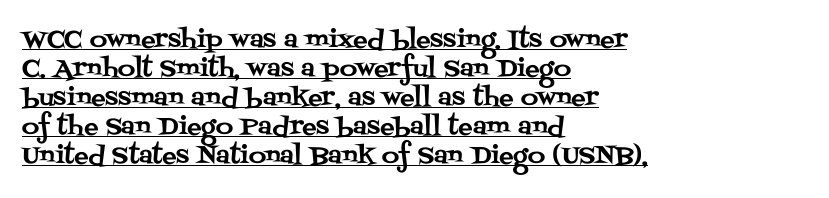
No extra tracking has been applied to these lines. Short and long lines alike share a common starting point at left. The specimen includes a rule beneath the text block's lines. Designer's note — italics off, roman on.
